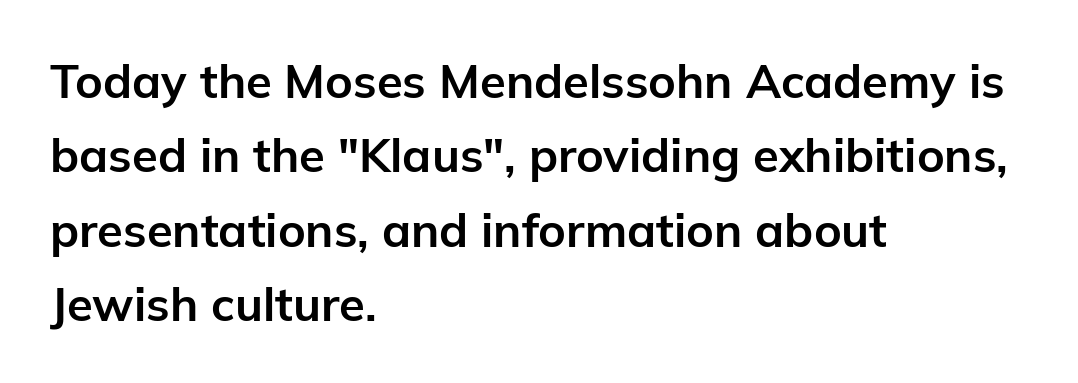
Letter spacing: default. This rendering features lettering with no underline. The lettering holds an erect, upright posture throughout. The designer left line spacing at the default.
